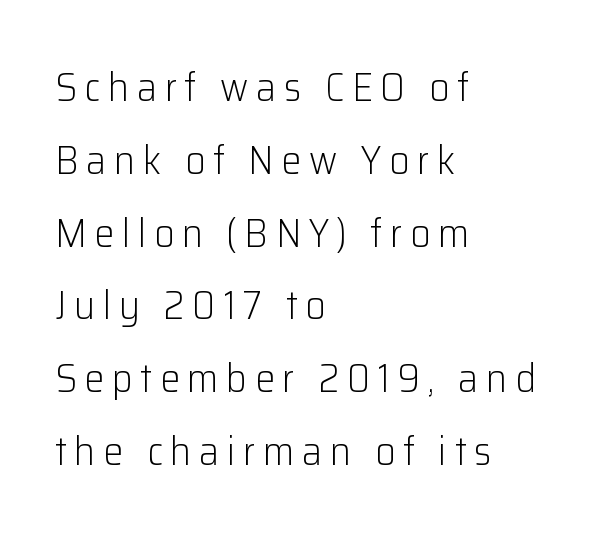
Q: Is the text bold? A: No.
Q: Is the text italic (slanted)? A: No, it is upright.
Q: Is the typeface a serif or a sans-serif typeface? A: Sans-serif.
Q: Is the text underlined? A: No.
Q: How is the paragraph aligned? A: Left-aligned.
Q: Width (condensed, normal, or wide)? A: Normal.
Q: Stroke contrast? A: Low.
Q: x-height? A: Medium.
Q: Monospaced? A: No.
